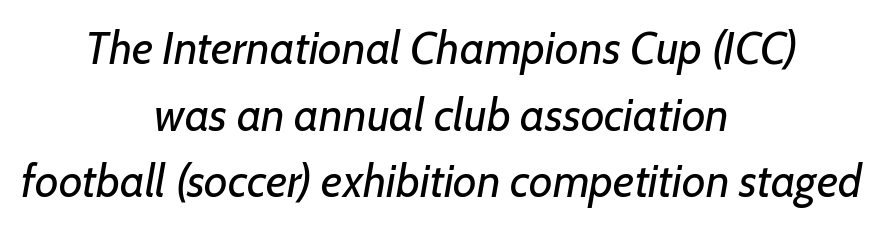
The image shows 46 px regular-weight type, italic (leaning right); set centered, normal line spacing (1.45x), normal letter spacing, not underlined; low stroke contrast and a medium x-height.
